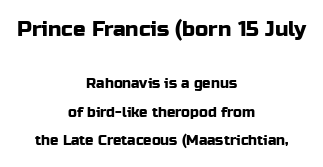
{"italic": "no", "underline": "no", "align": "center", "line_spacing": "loose", "line_spacing_ratio": 2.03, "letter_spacing": "normal", "letter_spacing_em": 0.0, "larger_block": "first", "size_ratio": 1.5, "glyph_px": 21}
